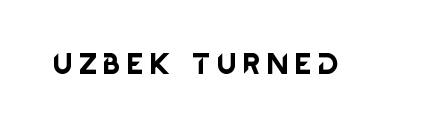
Q: Is the text italic (slanted)? A: No, it is upright.
Q: Is the text underlined? A: No.
Q: Is the spacing between letters normal or unusually wide? A: Unusually wide.
